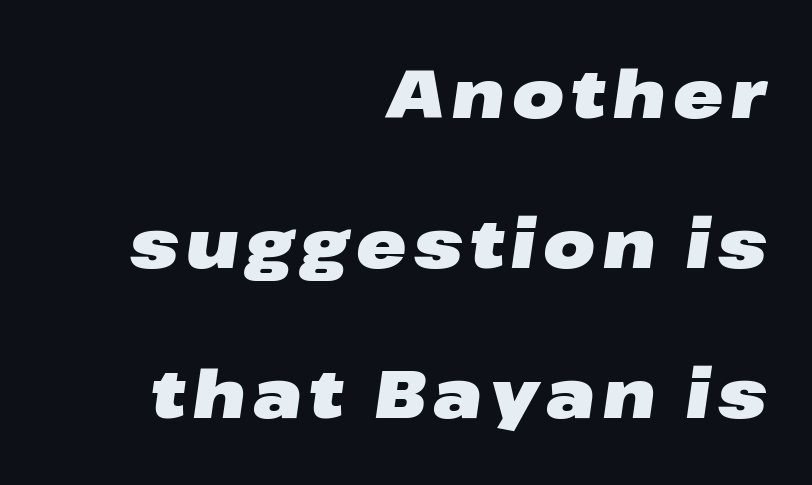
{"italic": "yes", "lean": "right", "slant_degrees": 8, "bold": "yes", "weight": "heavy", "width": "wide", "stroke_contrast": "low", "x_height": "medium", "monospaced": "no", "underline": "no", "align": "right", "line_spacing": "loose", "line_spacing_ratio": 2.24, "glyph_px": 67}
